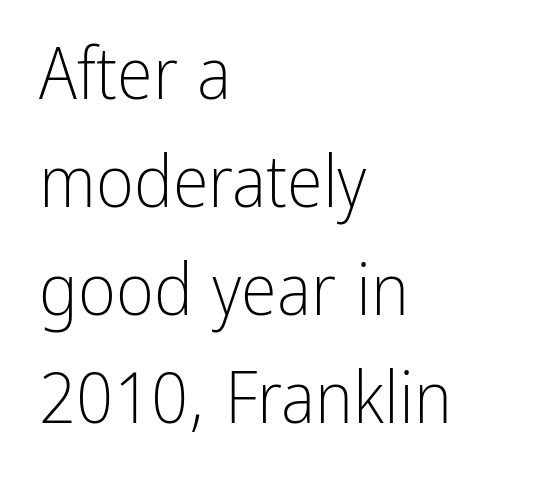
Line spacing here is normal. Note the varied advance widths — an 'i' is clearly narrower than an 'm'. Stroke thickness stays within the range of a standard reading face or lighter. The string is rendered with underlining switched off.
